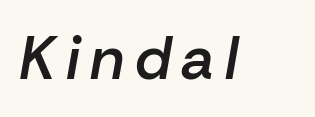
{"italic": "yes", "lean": "right", "slant_degrees": 10, "bold": "semi", "weight": "semibold", "width": "normal", "stroke_contrast": "low", "x_height": "medium", "monospaced": "no", "underline": "no", "glyph_px": 60}
